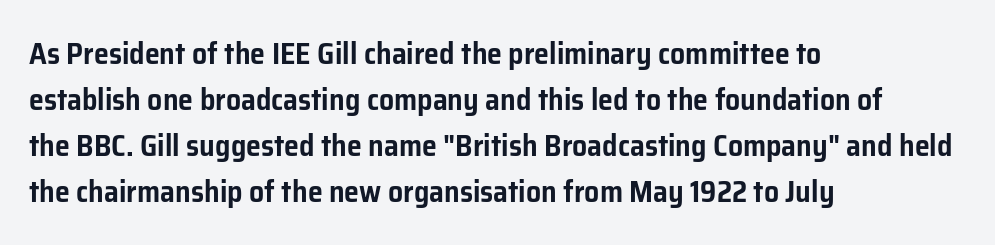
Q: Is the text italic (slanted)? A: No, it is upright.
Q: Is the typeface a serif or a sans-serif typeface? A: Sans-serif.
Q: Is the text underlined? A: No.
Q: How is the paragraph aligned? A: Left-aligned.
Q: Is the spacing between letters normal or unusually wide? A: Normal.
Q: Is the spacing between lines tight, normal or loose? A: Normal.
Q: Width (condensed, normal, or wide)? A: Normal.
Q: Stroke contrast? A: Low.
Q: x-height? A: Medium.
Q: Monospaced? A: No.
